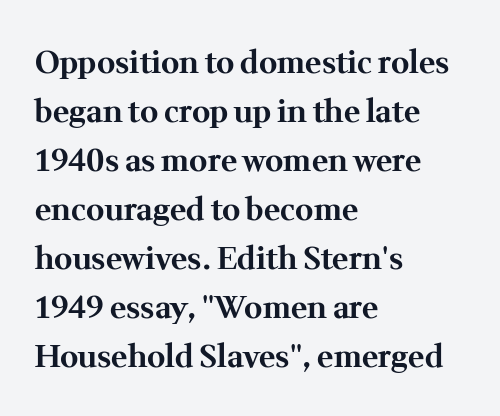
Serifs: yes, visible at the terminals of the letterforms. Italic? Not at all — the glyphs are vertical. Thick stems and heavy bowls — unmistakably bold. In terms of letterspacing, this is plain default setting.
